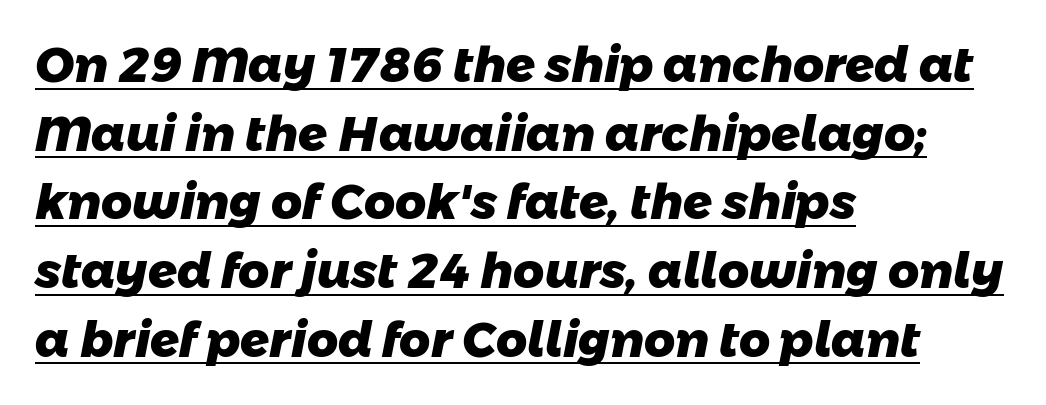
The ragged edge is on the right, which tells us the setting is flush left. The sample's only ornament is a line tracing under the words. The tracking reads as untouched default to a designer's eye. The passage shown is typed in a proportional face where columns would drift. Strokes here are thick enough to call this a true bold. Students, observe: this is what conventionally led text looks like.
